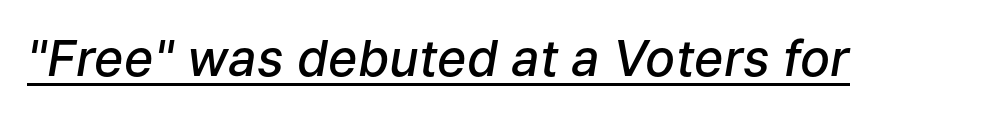
Q: Is the text bold? A: Semi-bold.
Q: Is the text italic (slanted)? A: Yes, it leans right by about 9 degrees.
Q: Is the text underlined? A: Yes.
Q: Is the spacing between letters normal or unusually wide? A: Normal.
Q: Width (condensed, normal, or wide)? A: Normal.
Q: Stroke contrast? A: Low.
Q: x-height? A: Medium.
Q: Monospaced? A: No.
